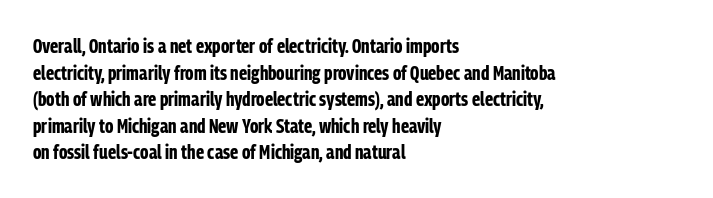
The typography opts for an upright posture over an oblique one. A classic flush-left, rag-right setting is used for this passage. Words appear dense and cohesive because spacing is normal. A full-strength bold gives these letters their thick strokes. Rule under the text: the space is simply empty.
